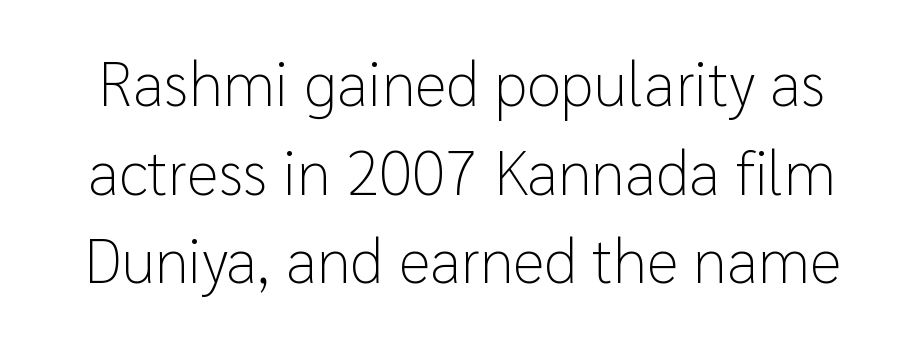
The image shows 62 px light sans-serif type, upright; set normal line spacing (1.43x), normal letter spacing, not underlined; low stroke contrast and a medium x-height.
